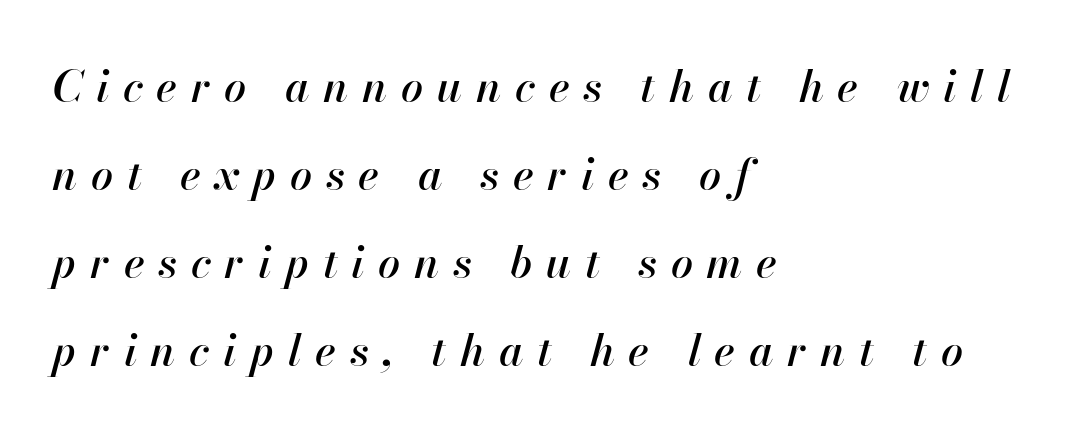
Q: Is the text italic (slanted)? A: Yes, it leans right by about 13 degrees.
Q: Is the text underlined? A: No.
Q: How is the paragraph aligned? A: Left-aligned.
Q: Is the spacing between letters normal or unusually wide? A: Unusually wide.
Q: Is the spacing between lines tight, normal or loose? A: Loose.
Q: Width (condensed, normal, or wide)? A: Normal.
Q: Stroke contrast? A: High.
Q: x-height? A: Small.
Q: Monospaced? A: No.
